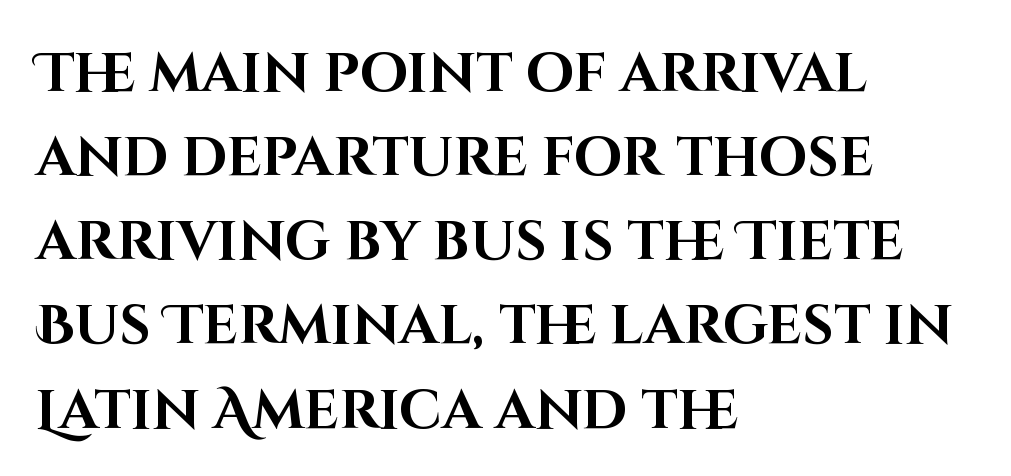
The image shows 55 px bold sans-serif type, upright; set left-aligned, normal line spacing (1.53x), normal letter spacing, not underlined; high stroke contrast and a large x-height.
